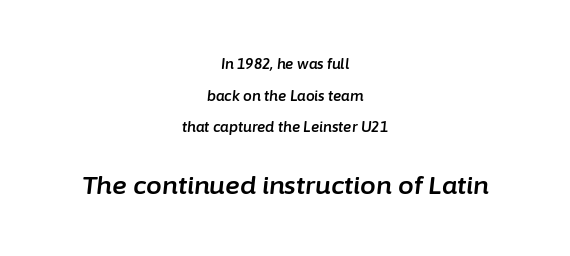
Q: Is the text italic (slanted)? A: Yes, it leans right by about 6 degrees.
Q: Is the text underlined? A: No.
Q: How is the paragraph aligned? A: Centered.
Q: Is the spacing between letters normal or unusually wide? A: Normal.
Q: Is the spacing between lines tight, normal or loose? A: Loose.
Q: Which block of text is set in a larger size, the first (top) or the second (bottom)? A: The second (bottom) one.
